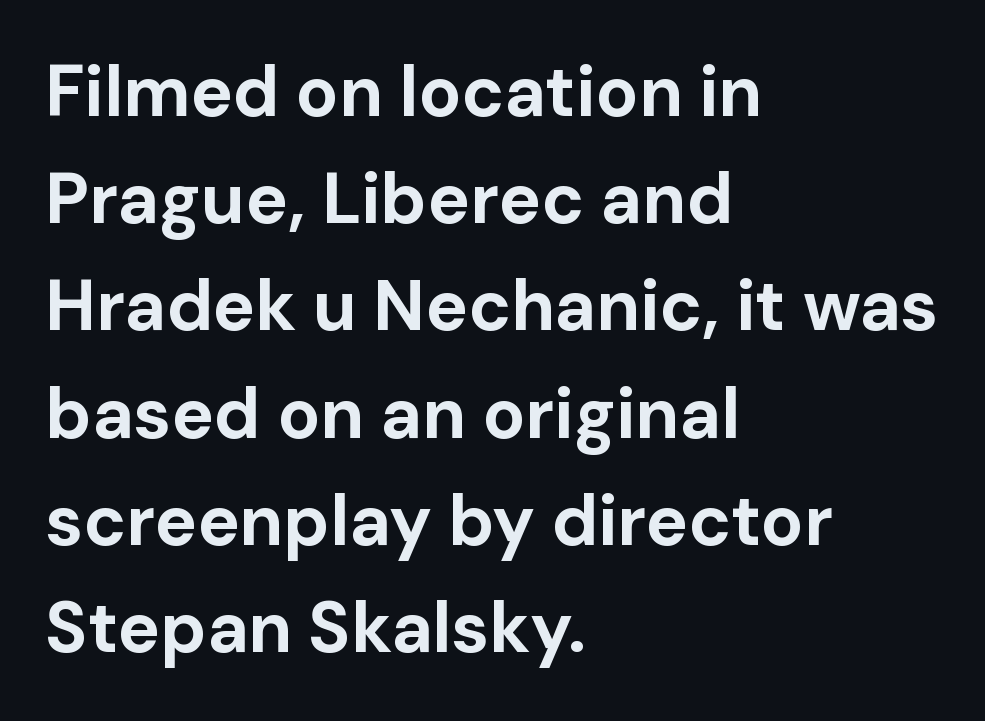
Q: Is the text bold? A: Yes.
Q: Is the text italic (slanted)? A: No, it is upright.
Q: Is the typeface a serif or a sans-serif typeface? A: Sans-serif.
Q: Is the text underlined? A: No.
Q: How is the paragraph aligned? A: Left-aligned.
Q: Is the spacing between letters normal or unusually wide? A: Normal.
Q: Is the spacing between lines tight, normal or loose? A: Normal.
Q: Width (condensed, normal, or wide)? A: Normal.
Q: Stroke contrast? A: Low.
Q: x-height? A: Medium.
Q: Monospaced? A: No.
